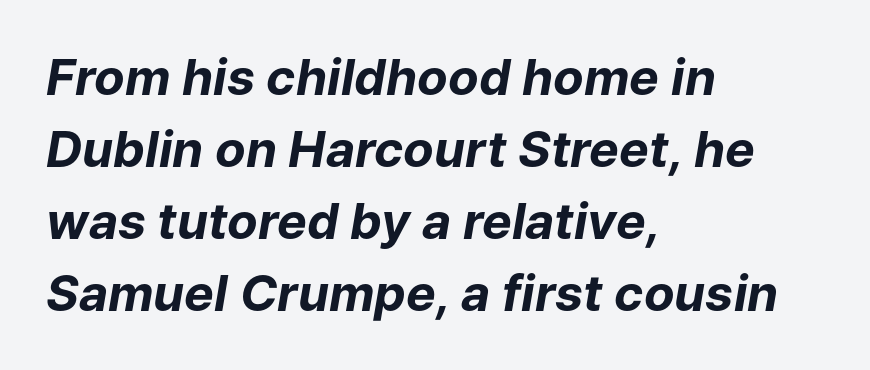
You could call the tracking neutral — neither tight nor loose. Each row of text sits above clean, open space. The block of text has a typical density, with ordinary space between rows. Look at the stroke-to-counter ratio: heavy, a bold.
